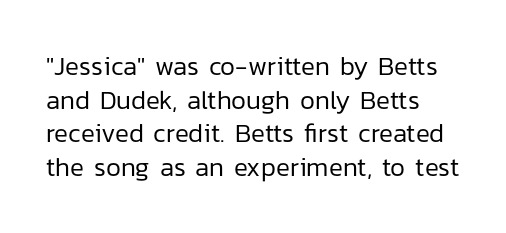
{"italic": "no", "bold": "no", "underline": "no", "line_spacing": "normal", "line_spacing_ratio": 1.29, "letter_spacing": "normal", "letter_spacing_em": 0.0, "glyph_px": 26}
